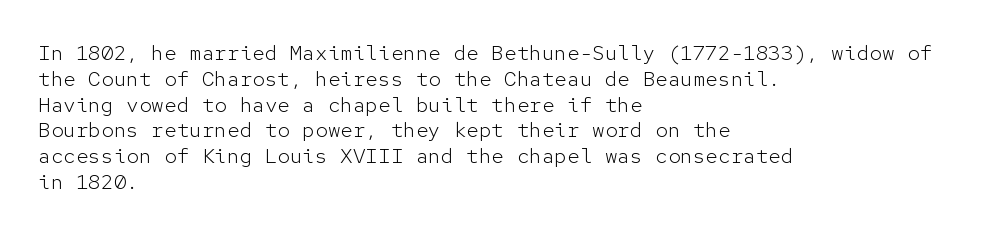
{"italic": "no", "bold": "no", "underline": "no", "align": "left", "line_spacing_ratio": 1.23, "letter_spacing": "normal", "letter_spacing_em": 0.0, "glyph_px": 21}
